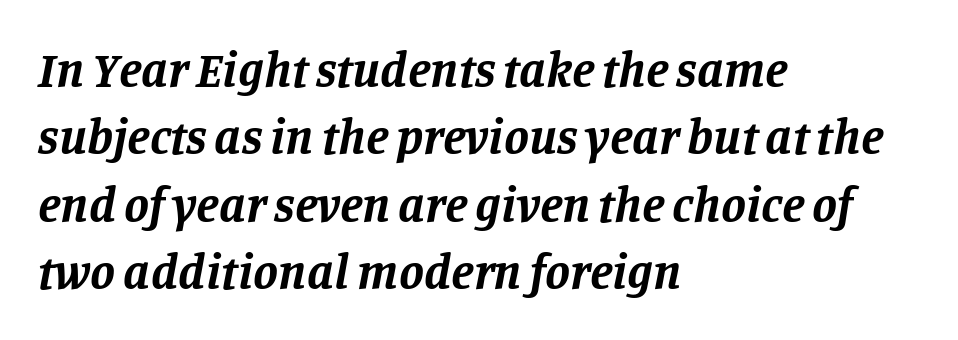
Q: Is the text bold? A: Yes.
Q: Is the text italic (slanted)? A: Yes, it leans right by about 11 degrees.
Q: Is the typeface a serif or a sans-serif typeface? A: Serif.
Q: Is the text underlined? A: No.
Q: How is the paragraph aligned? A: Left-aligned.
Q: Is the spacing between letters normal or unusually wide? A: Normal.
Q: Is the spacing between lines tight, normal or loose? A: Normal.
Q: Width (condensed, normal, or wide)? A: Normal.
Q: Stroke contrast? A: Low.
Q: x-height? A: Large.
Q: Monospaced? A: No.
